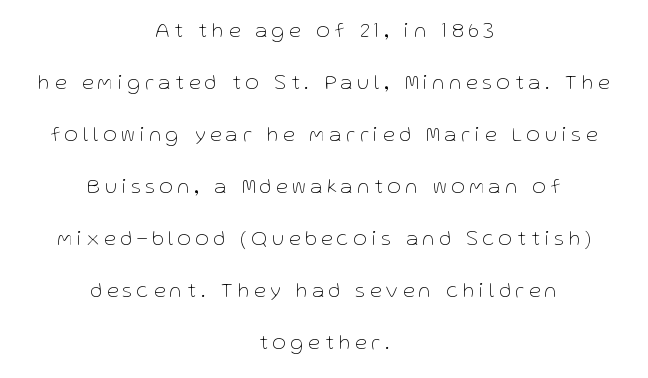
{"italic": "no", "bold": "no", "underline": "no", "align": "center", "line_spacing": "loose", "line_spacing_ratio": 2.48, "letter_spacing": "wide", "letter_spacing_em": 0.24, "glyph_px": 21}
